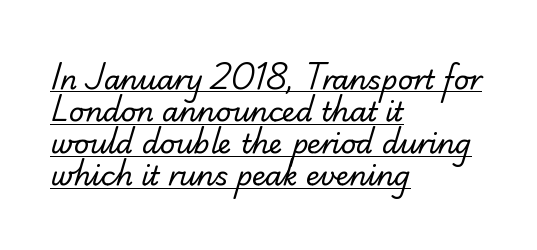
This is underlined copy, the kind a proofreader might mark for attention. Tracking here is standard; glyphs follow each other at the usual distance. Horizontal alignment here is leftward, the default for most running prose. Caption: face not bold, strokes unweighted.
